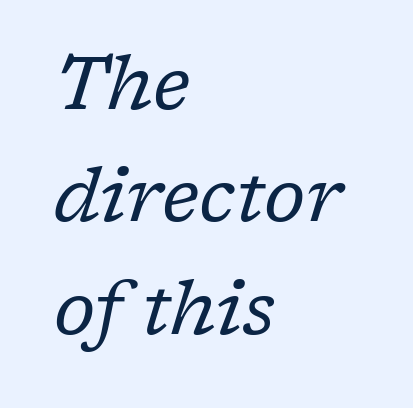
Q: Is the text bold? A: No.
Q: Is the text italic (slanted)? A: Yes, it leans right by about 17 degrees.
Q: Is the typeface a serif or a sans-serif typeface? A: Serif.
Q: Is the text underlined? A: No.
Q: How is the paragraph aligned? A: Left-aligned.
Q: Is the spacing between letters normal or unusually wide? A: Normal.
Q: Is the spacing between lines tight, normal or loose? A: Normal.
Q: Width (condensed, normal, or wide)? A: Normal.
Q: Stroke contrast? A: Low.
Q: x-height? A: Medium.
Q: Monospaced? A: No.
